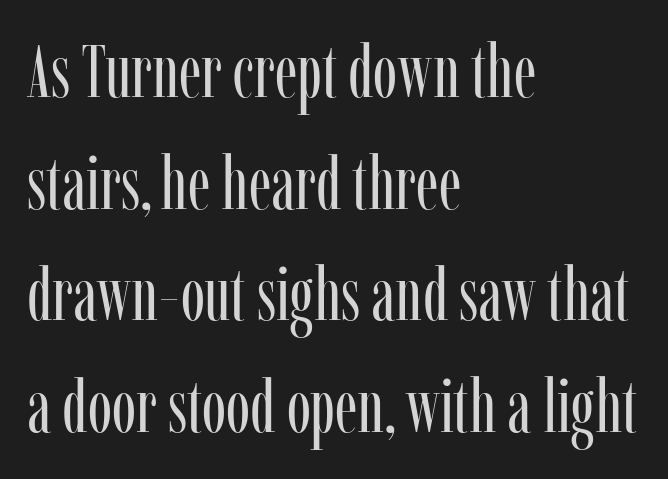
{"serif": "yes", "italic": "no", "bold": "no", "weight": "regular", "width": "condensed", "stroke_contrast": "low", "x_height": "medium", "monospaced": "no", "underline": "no", "align": "left", "line_spacing": "normal", "line_spacing_ratio": 1.53, "letter_spacing": "normal", "letter_spacing_em": 0.0, "glyph_px": 73}
